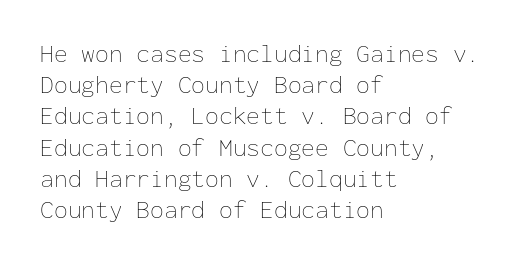
The image shows 25 px text type, upright; set left-aligned, normal line spacing (1.25x), normal letter spacing, not underlined.
